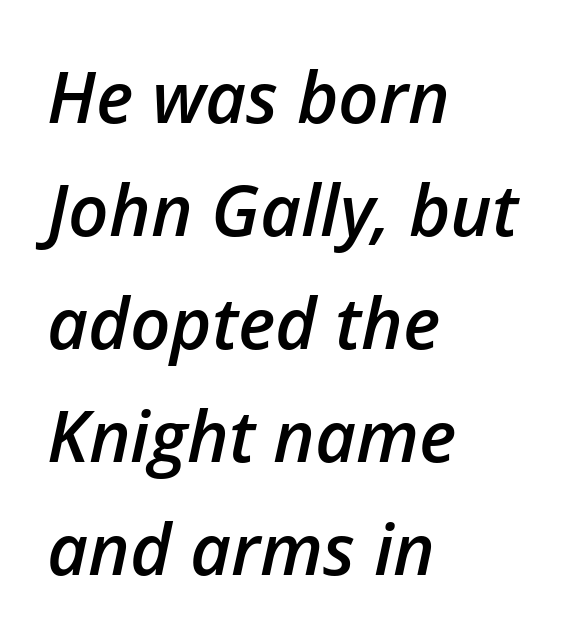
{"italic": "yes", "lean": "right", "slant_degrees": 12, "bold": "semi", "weight": "semibold", "width": "normal", "stroke_contrast": "low", "x_height": "medium", "monospaced": "no", "underline": "no", "align": "left", "line_spacing": "normal", "line_spacing_ratio": 1.59, "letter_spacing": "normal", "letter_spacing_em": 0.0, "glyph_px": 71}
